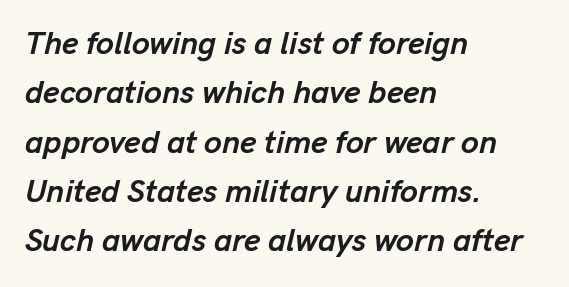
The image shows 32 px semibold type, italic (leaning right); set left-aligned, normal line spacing (1.54x), normal letter spacing, not underlined; low stroke contrast and a medium x-height.
